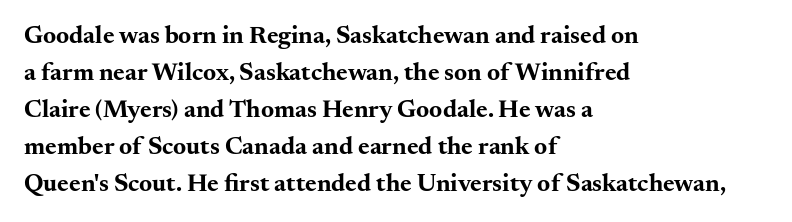
Horizontally, the lines are justified to the leading edge only. These words are printed bold, with thick strokes throughout. These lines sit exactly where default settings would place them. Every character sits straight up, as roman type does. Beneath every word, the page is bare.
